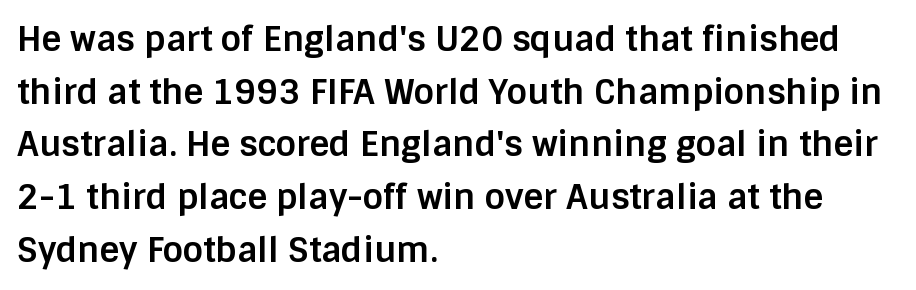
Q: Is the text bold? A: Yes.
Q: Is the text italic (slanted)? A: No, it is upright.
Q: Is the typeface a serif or a sans-serif typeface? A: Sans-serif.
Q: Is the text underlined? A: No.
Q: How is the paragraph aligned? A: Left-aligned.
Q: Is the spacing between letters normal or unusually wide? A: Normal.
Q: Is the spacing between lines tight, normal or loose? A: Normal.
Q: Width (condensed, normal, or wide)? A: Normal.
Q: Stroke contrast? A: Low.
Q: x-height? A: Large.
Q: Monospaced? A: No.
